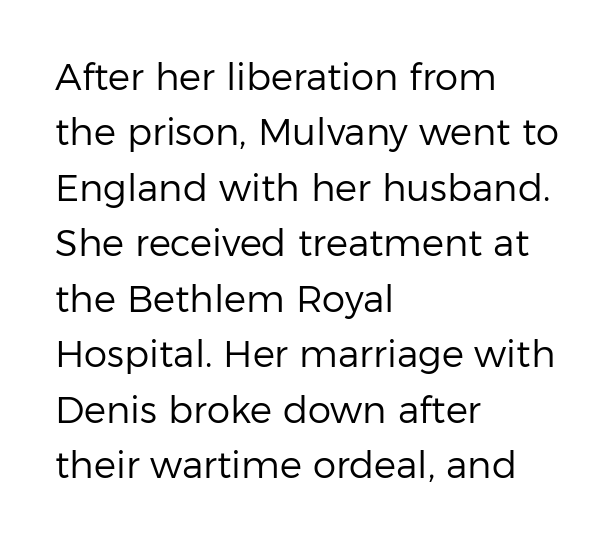
{"serif": "no", "italic": "no", "bold": "no", "weight": "regular", "width": "normal", "stroke_contrast": "low", "x_height": "medium", "monospaced": "no", "underline": "no", "align": "left", "line_spacing": "normal", "line_spacing_ratio": 1.5, "letter_spacing": "normal", "letter_spacing_em": 0.0, "glyph_px": 37}
